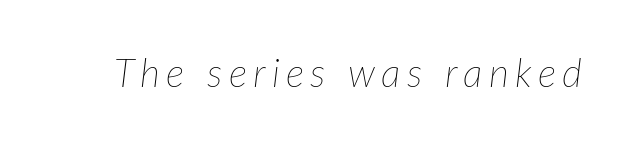
The image shows 39 px thin type, italic (leaning right); set not underlined; low stroke contrast and a medium x-height.
